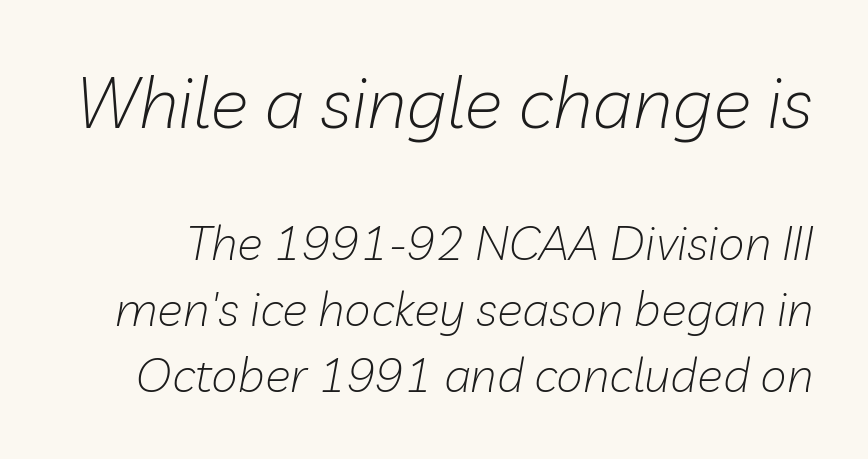
The image shows 72 px light type, italic (leaning right); set normal line spacing (1.37x), normal letter spacing, not underlined; the first (top) block is 1.5x larger; low stroke contrast and a medium x-height.
